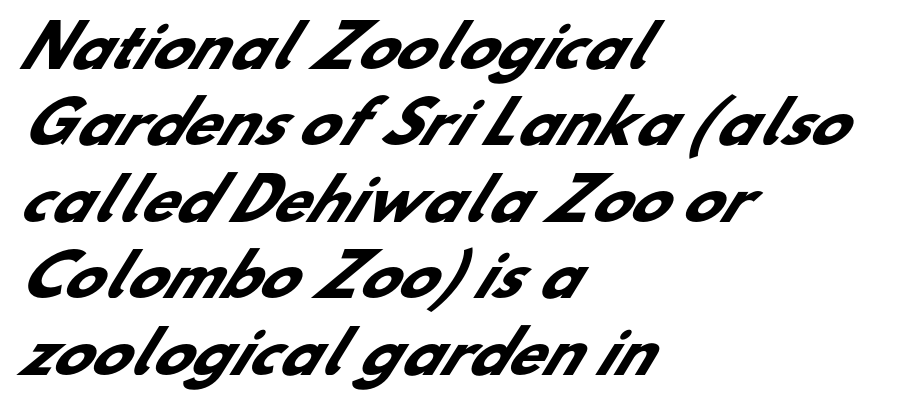
The image shows 57 px heavy sans-serif type; set left-aligned, normal line spacing (1.34x), normal letter spacing, not underlined; low stroke contrast and a small x-height.
